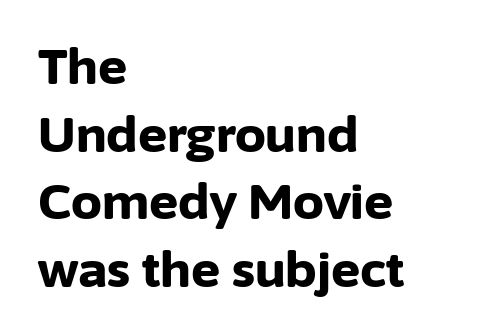
{"serif": "no", "italic": "no", "bold": "yes", "weight": "bold", "width": "normal", "stroke_contrast": "low", "x_height": "medium", "monospaced": "no", "underline": "no", "align": "left", "line_spacing": "normal", "line_spacing_ratio": 1.38, "letter_spacing": "normal", "letter_spacing_em": 0.0, "glyph_px": 49}
